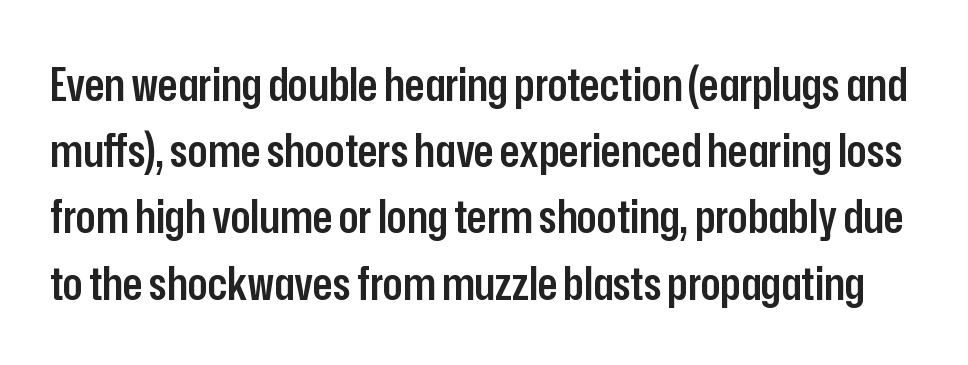
This is sans-serif lettering, the kind often seen on screens and signage. Any mark beneath the type? The region is blank. Inter-character spacing is left at the font's built-in metrics. The vertical gap from one line to the next is medium.
